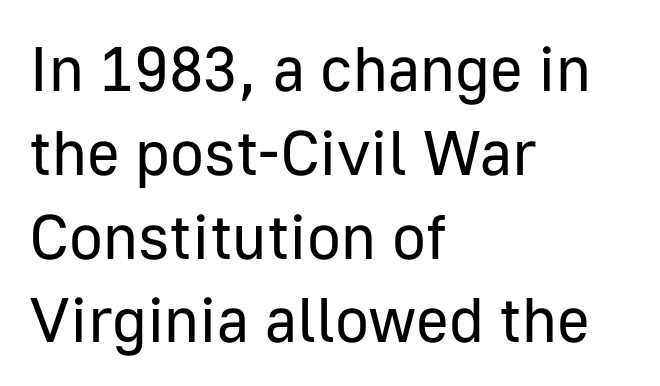
{"serif": "no", "italic": "no", "bold": "no", "weight": "regular", "width": "normal", "stroke_contrast": "low", "x_height": "medium", "monospaced": "no", "underline": "no", "align": "left", "line_spacing": "normal", "line_spacing_ratio": 1.33, "letter_spacing": "normal", "letter_spacing_em": 0.0, "glyph_px": 63}
